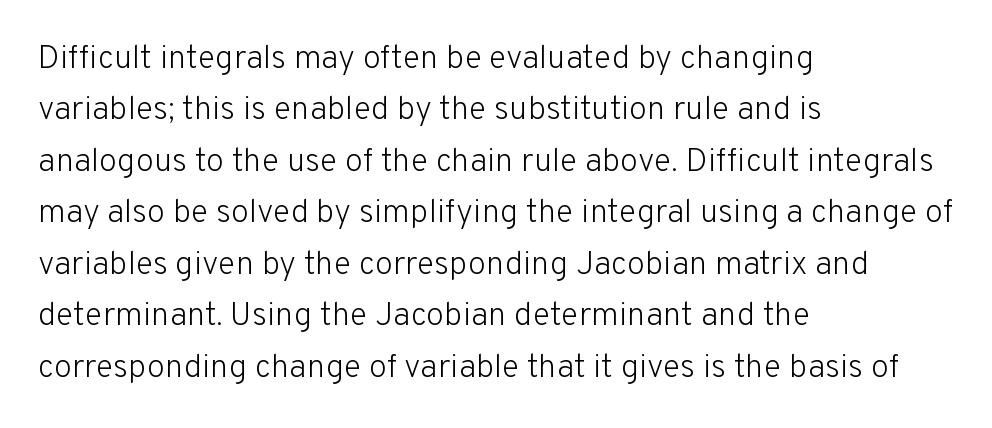
{"serif": "no", "italic": "no", "bold": "no", "weight": "light", "width": "normal", "stroke_contrast": "low", "x_height": "medium", "monospaced": "no", "underline": "no", "align": "left", "line_spacing": "normal", "line_spacing_ratio": 1.56, "letter_spacing": "normal", "letter_spacing_em": 0.0, "glyph_px": 33}
